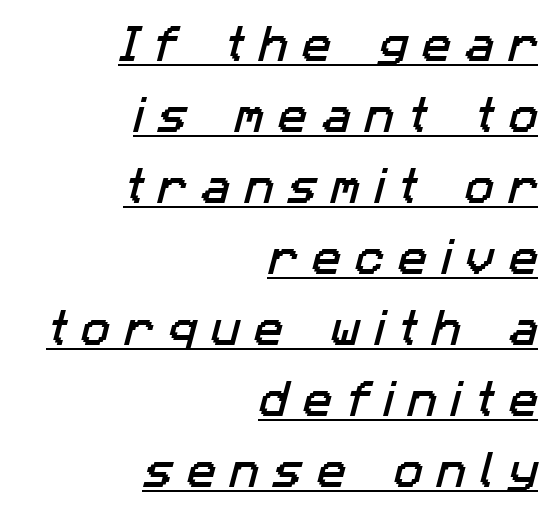
Looks like someone drew a line under every word here. Students, note that the glyphs here are deliberately spaced far apart. The type family on display is of the sans-serif kind. The face used here is proportionally spaced, like ordinary book or web type.
